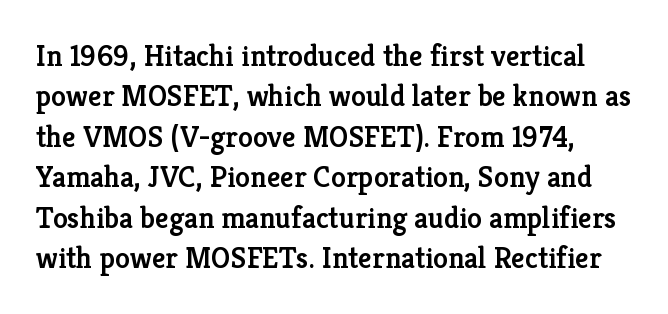
Q: Is the text bold? A: Semi-bold.
Q: Is the text italic (slanted)? A: No, it is upright.
Q: Is the typeface a serif or a sans-serif typeface? A: Serif.
Q: Is the text underlined? A: No.
Q: Is the spacing between letters normal or unusually wide? A: Normal.
Q: Is the spacing between lines tight, normal or loose? A: Normal.
Q: Width (condensed, normal, or wide)? A: Normal.
Q: Stroke contrast? A: Low.
Q: x-height? A: Medium.
Q: Monospaced? A: No.
